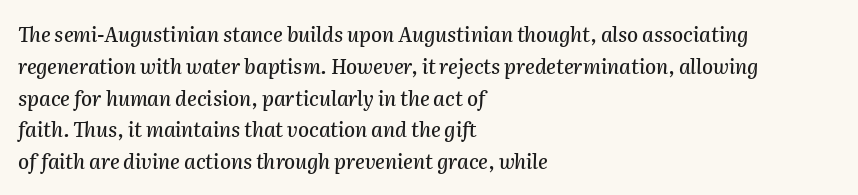
If you drew a ruler down the left edge, every line would touch it. The letters are slanted; this is an italic face. Between one letter and the next there's only the usual sliver of space. Leading matches the norm, producing a regular column. Underline: absent.
